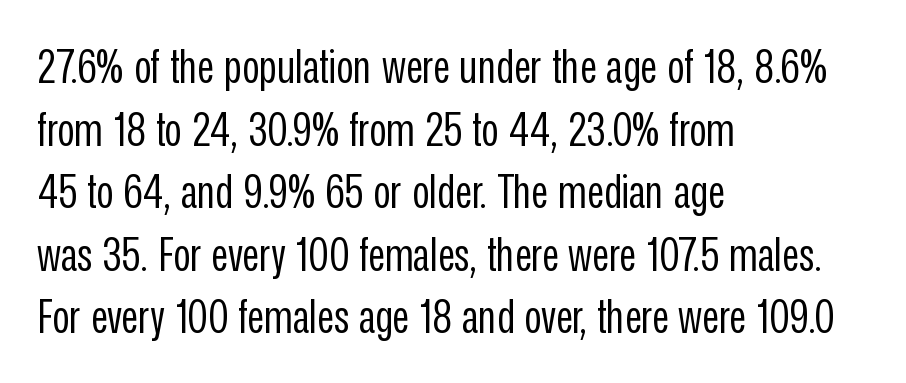
The image shows 47 px regular-weight, condensed sans-serif type, upright; set left-aligned, normal line spacing (1.33x), normal letter spacing, not underlined; low stroke contrast and a medium x-height.
